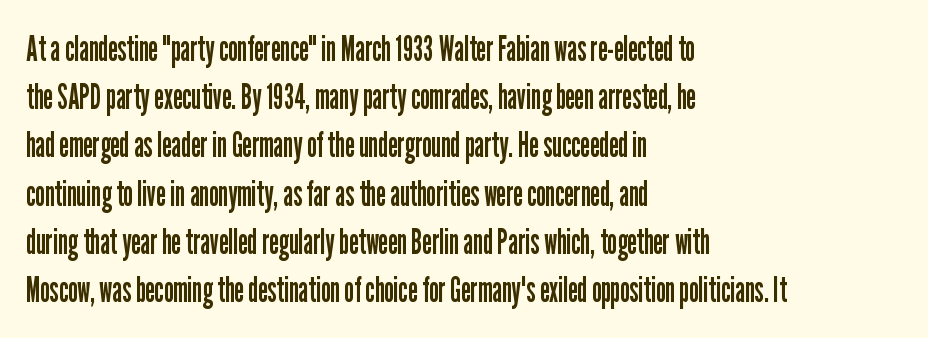
How are the letters spaced? Ordinarily, with no added tracking. These lines were composed using upright roman letters. Is the type heavy? It reads as light-to-regular instead. Alignment: flush left. Check where the strokes stop: nothing finishes them off — pure sans.
